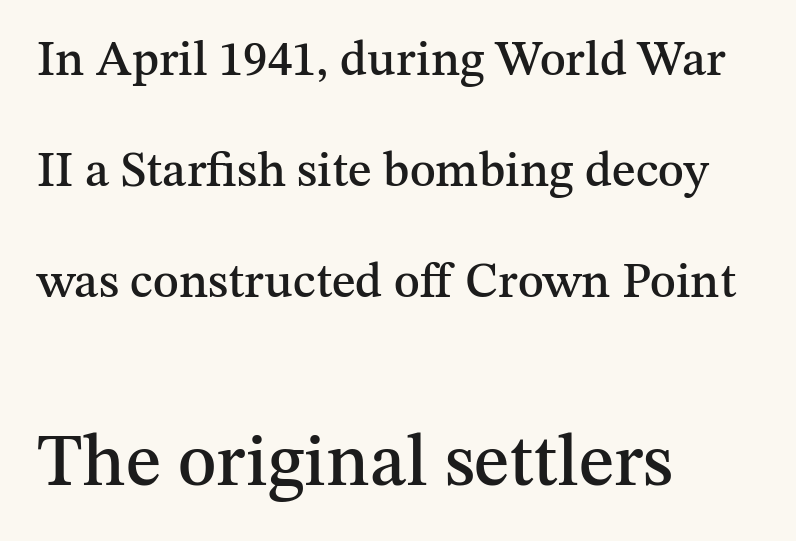
{"serif": "yes", "italic": "no", "width": "normal", "stroke_contrast": "medium", "x_height": "medium", "monospaced": "no", "underline": "no", "align": "left", "line_spacing": "loose", "line_spacing_ratio": 2.27, "letter_spacing": "normal", "letter_spacing_em": 0.0, "larger_block": "second", "size_ratio": 1.49, "glyph_px": 73}
